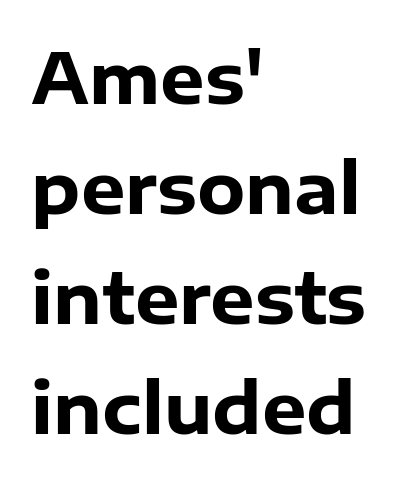
The image shows 70 px heavy sans-serif type, upright; set left-aligned, normal line spacing (1.57x), normal letter spacing, not underlined; low stroke contrast and a medium x-height.
